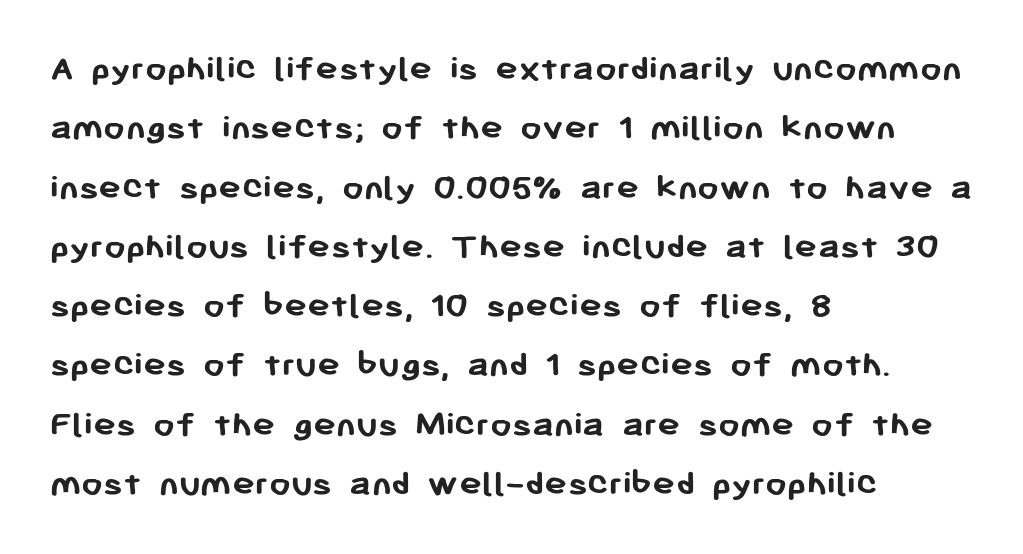
Q: Is the text bold? A: Yes.
Q: Is the text italic (slanted)? A: No, it is upright.
Q: Is the typeface a serif or a sans-serif typeface? A: Sans-serif.
Q: Is the text underlined? A: No.
Q: How is the paragraph aligned? A: Left-aligned.
Q: Is the spacing between letters normal or unusually wide? A: Normal.
Q: Is the spacing between lines tight, normal or loose? A: Normal.
Q: Width (condensed, normal, or wide)? A: Normal.
Q: Stroke contrast? A: Low.
Q: x-height? A: Medium.
Q: Monospaced? A: No.
